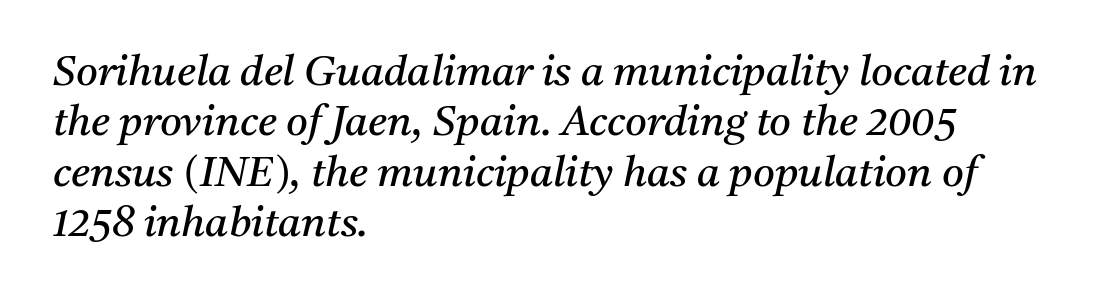
Q: Is the text bold? A: No.
Q: Is the text italic (slanted)? A: Yes, it leans right by about 11 degrees.
Q: Is the typeface a serif or a sans-serif typeface? A: Serif.
Q: Is the text underlined? A: No.
Q: How is the paragraph aligned? A: Left-aligned.
Q: Is the spacing between letters normal or unusually wide? A: Normal.
Q: Width (condensed, normal, or wide)? A: Normal.
Q: Stroke contrast? A: Medium.
Q: x-height? A: Medium.
Q: Monospaced? A: No.
